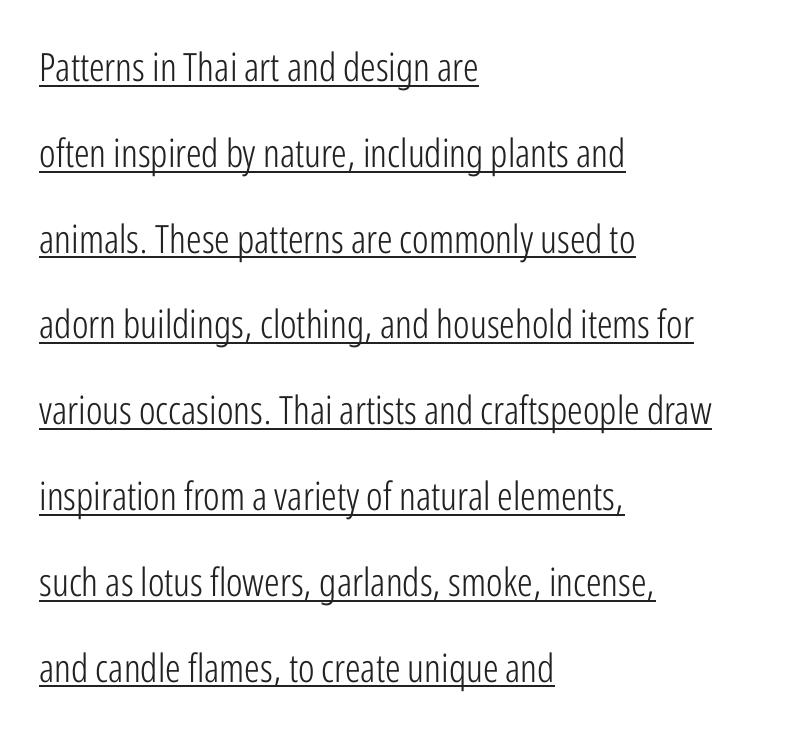
The image shows 39 px light, condensed sans-serif type, upright; set left-aligned, loose line spacing (2.2x), normal letter spacing, underlined; low stroke contrast and a medium x-height.
